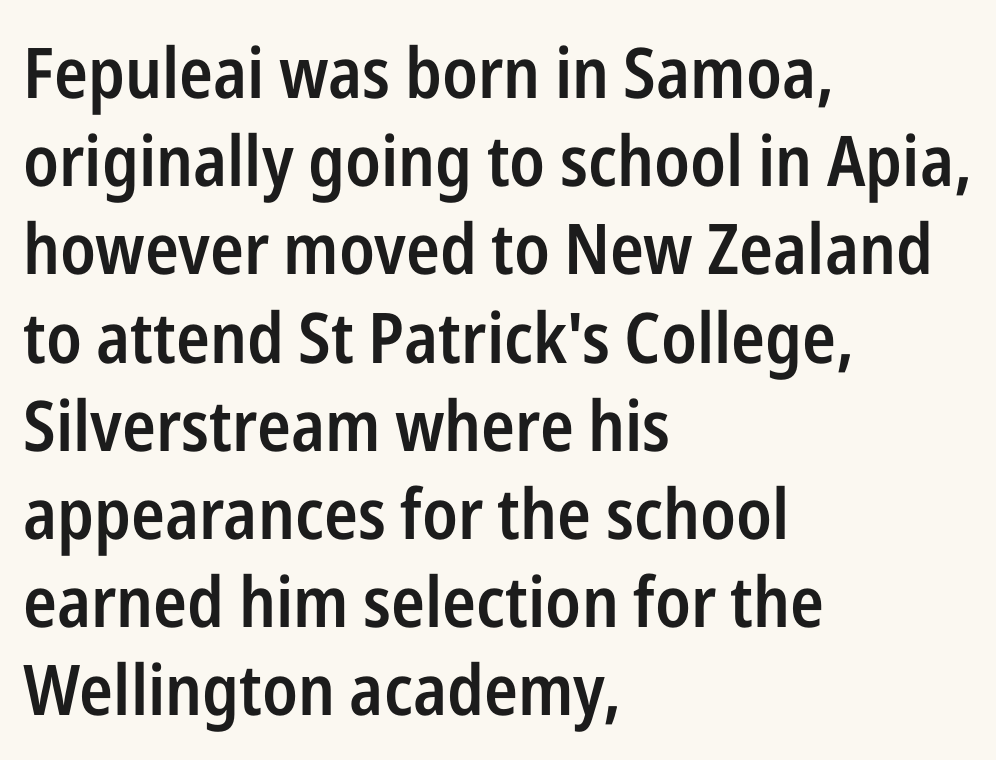
Q: Is the text bold? A: Semi-bold.
Q: Is the text italic (slanted)? A: No, it is upright.
Q: Is the typeface a serif or a sans-serif typeface? A: Sans-serif.
Q: Is the text underlined? A: No.
Q: How is the paragraph aligned? A: Left-aligned.
Q: Is the spacing between letters normal or unusually wide? A: Normal.
Q: Is the spacing between lines tight, normal or loose? A: Normal.
Q: Width (condensed, normal, or wide)? A: Condensed.
Q: Stroke contrast? A: Low.
Q: x-height? A: Medium.
Q: Monospaced? A: No.
